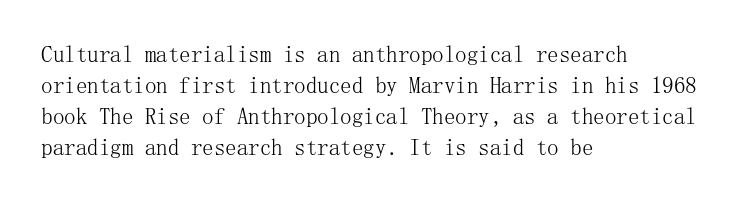
{"italic": "no", "bold": "no", "underline": "no", "align": "left", "line_spacing": "normal", "line_spacing_ratio": 1.35, "letter_spacing": "normal", "letter_spacing_em": 0.0, "glyph_px": 23}
